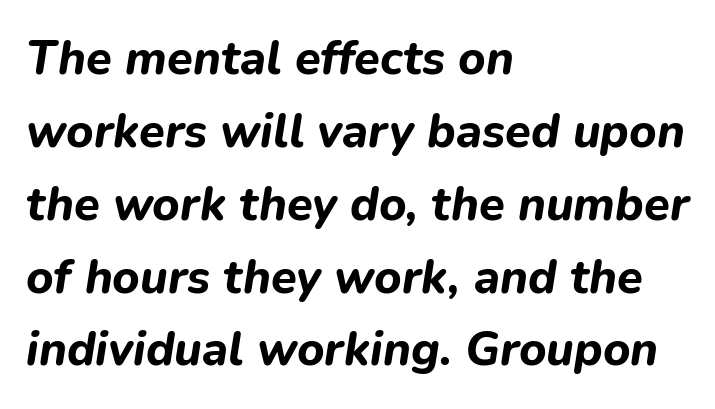
The image shows 47 px bold type, italic (leaning right); set left-aligned, normal line spacing (1.55x), normal letter spacing, not underlined; low stroke contrast and a medium x-height.
